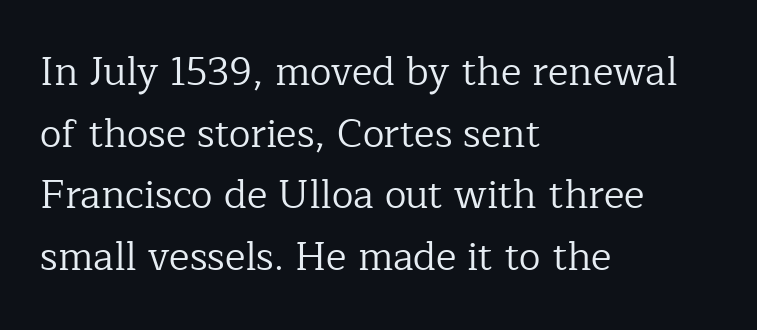
Q: Is the text bold? A: No.
Q: Is the text italic (slanted)? A: No, it is upright.
Q: Is the typeface a serif or a sans-serif typeface? A: Serif.
Q: Is the text underlined? A: No.
Q: How is the paragraph aligned? A: Left-aligned.
Q: Is the spacing between letters normal or unusually wide? A: Normal.
Q: Is the spacing between lines tight, normal or loose? A: Normal.
Q: Width (condensed, normal, or wide)? A: Normal.
Q: Stroke contrast? A: Low.
Q: x-height? A: Medium.
Q: Monospaced? A: No.
